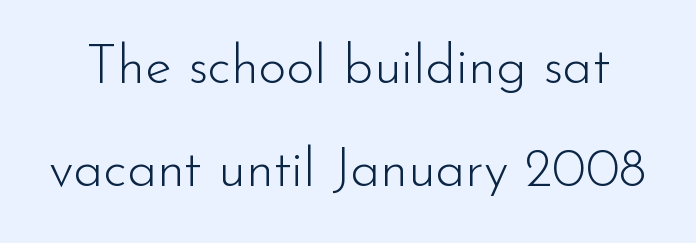
A typesetter would mark this as roman, not italic. The passage shown is typed in a proportional face where columns would drift. Summary of vertical rhythm: relaxed, with wide interline spacing. In terms of letterform style, serifs are entirely absent. A quiet, ordinary-to-light weight characterises the typeface. The letters sit at their default tracking, neither squeezed nor spread.
